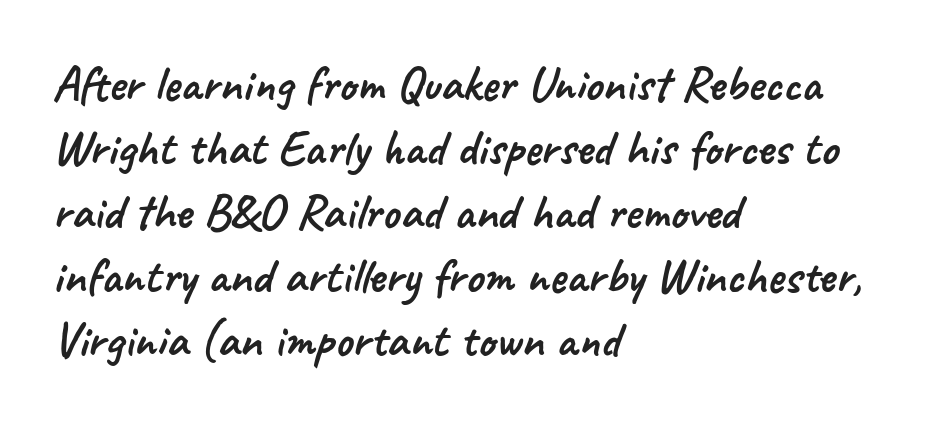
The line texture is even and compact thanks to regular tracking. The leading is moderate, giving the passage an even texture. Font category for this specimen: sans-serif. Left-aligned paragraph, ragged on the right. This sample has the flowing, uneven cadence of proportional lettering. Honestly, there is no underline to notice here at all.
